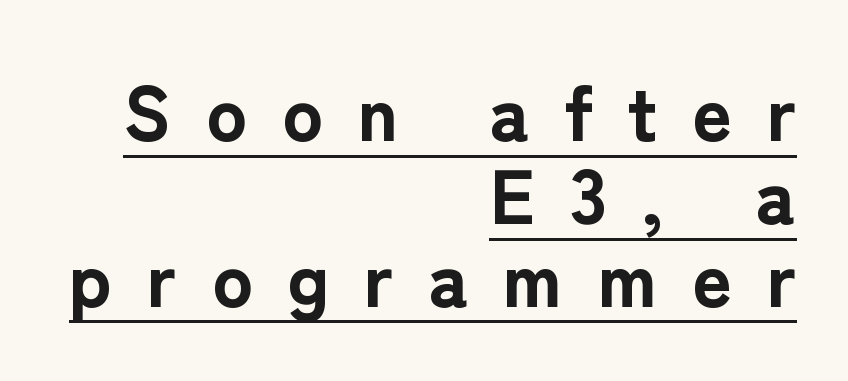
The typesetter chose a ragged-left arrangement here. The vertical gap from one line to the next is small. Decoration check: the copy is underlined. Substantial extra tracking has been applied to these lines. Do the characters align in a grid? No, the font is proportional. Serifs: no, the terminals of the letterforms are clean.
